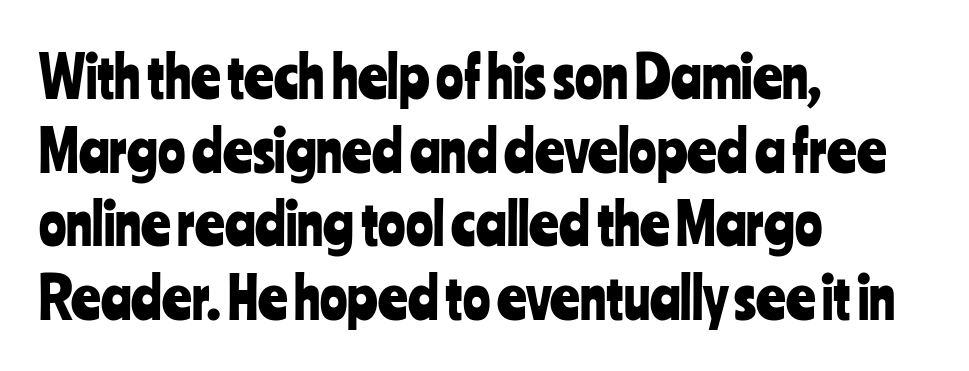
Q: Is the text italic (slanted)? A: No, it is upright.
Q: Is the typeface a serif or a sans-serif typeface? A: Sans-serif.
Q: Is the text underlined? A: No.
Q: How is the paragraph aligned? A: Left-aligned.
Q: Is the spacing between letters normal or unusually wide? A: Normal.
Q: Is the spacing between lines tight, normal or loose? A: Normal.
Q: Width (condensed, normal, or wide)? A: Condensed.
Q: Stroke contrast? A: Low.
Q: x-height? A: Medium.
Q: Monospaced? A: No.
